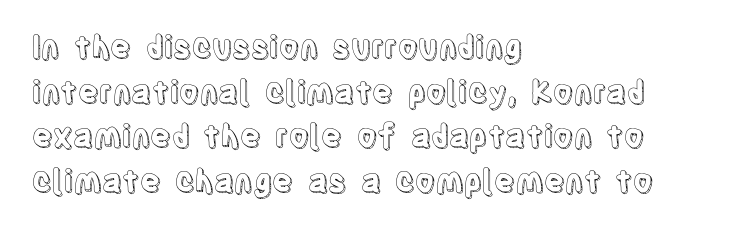
{"italic": "no", "width": "condensed", "x_height": "large", "monospaced": "no", "underline": "no", "align": "left", "line_spacing": "normal", "line_spacing_ratio": 1.44, "letter_spacing": "normal", "letter_spacing_em": 0.0, "glyph_px": 31}
